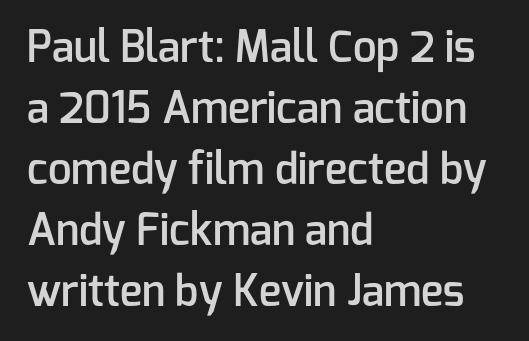
The image shows 42 px semibold sans-serif type, upright; set left-aligned, normal line spacing (1.45x), normal letter spacing, not underlined; low stroke contrast and a medium x-height.
